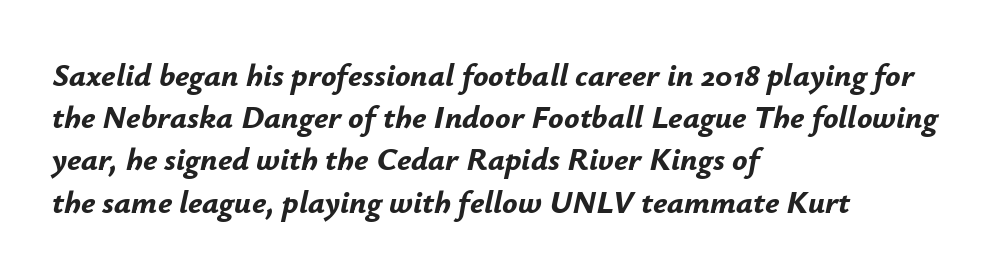
Q: Is the text bold? A: Yes.
Q: Is the text italic (slanted)? A: Yes, it leans right by about 12 degrees.
Q: Is the text underlined? A: No.
Q: How is the paragraph aligned? A: Left-aligned.
Q: Is the spacing between letters normal or unusually wide? A: Normal.
Q: Is the spacing between lines tight, normal or loose? A: Normal.
Q: Width (condensed, normal, or wide)? A: Normal.
Q: Stroke contrast? A: Low.
Q: x-height? A: Small.
Q: Monospaced? A: No.
